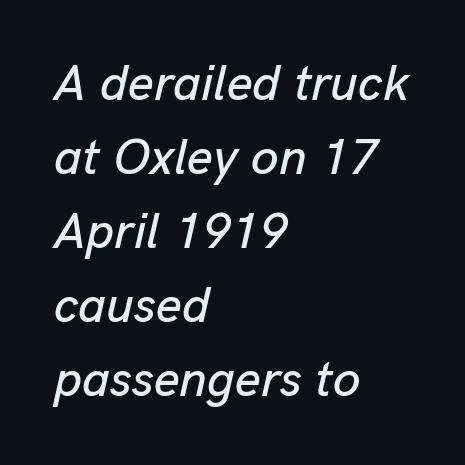
Q: Is the text italic (slanted)? A: Yes, it leans right by about 13 degrees.
Q: Is the text underlined? A: No.
Q: How is the paragraph aligned? A: Left-aligned.
Q: Is the spacing between letters normal or unusually wide? A: Normal.
Q: Is the spacing between lines tight, normal or loose? A: Normal.
Q: Width (condensed, normal, or wide)? A: Normal.
Q: Stroke contrast? A: Low.
Q: x-height? A: Medium.
Q: Monospaced? A: No.
